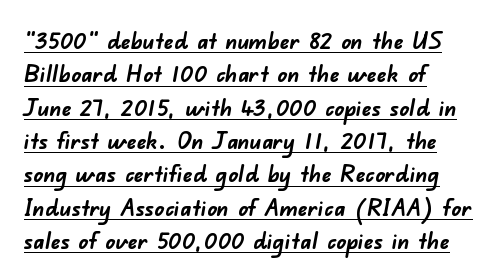
{"bold": "yes", "underline": "yes", "align": "left", "line_spacing": "normal", "line_spacing_ratio": 1.39, "letter_spacing": "normal", "letter_spacing_em": 0.0, "glyph_px": 24}
